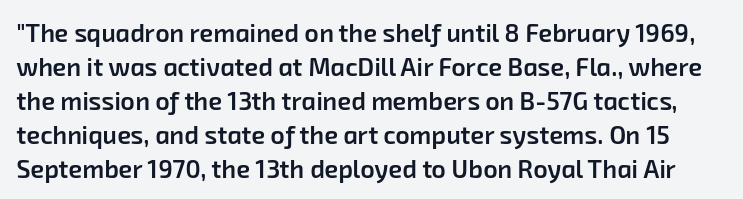
The image shows 25 px text type; set normal line spacing (1.36x), normal letter spacing, not underlined.
